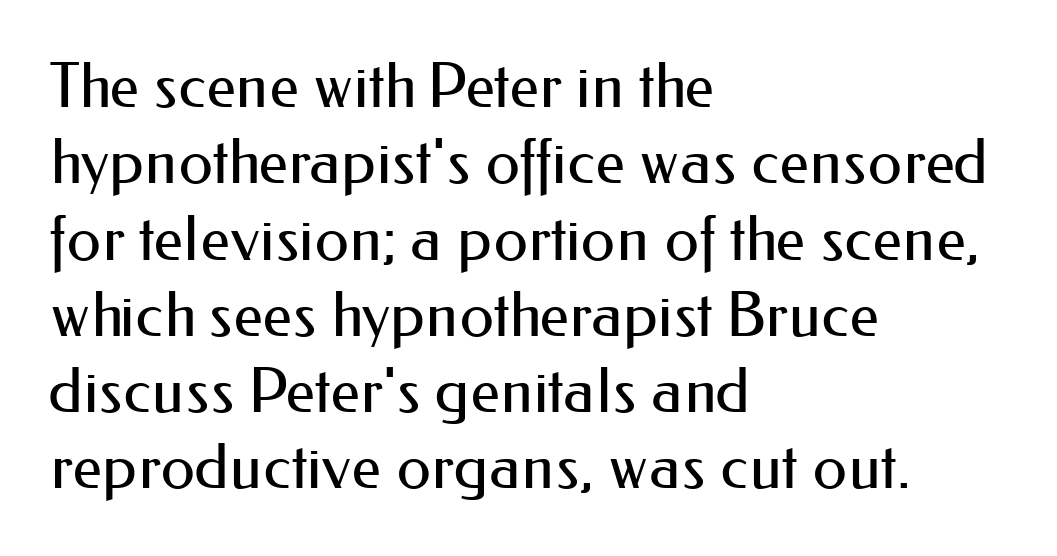
{"serif": "no", "italic": "no", "bold": "no", "weight": "regular", "width": "normal", "stroke_contrast": "medium", "x_height": "small", "monospaced": "no", "underline": "no", "align": "left", "line_spacing_ratio": 1.23, "letter_spacing": "normal", "letter_spacing_em": 0.0, "glyph_px": 62}
